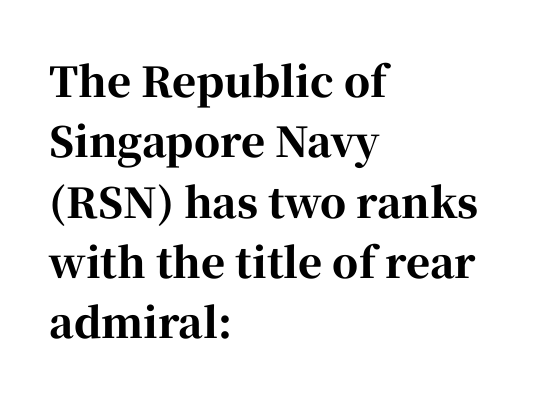
Q: Is the text bold? A: Yes.
Q: Is the text italic (slanted)? A: No, it is upright.
Q: Is the typeface a serif or a sans-serif typeface? A: Serif.
Q: Is the text underlined? A: No.
Q: How is the paragraph aligned? A: Left-aligned.
Q: Is the spacing between letters normal or unusually wide? A: Normal.
Q: Is the spacing between lines tight, normal or loose? A: Normal.
Q: Width (condensed, normal, or wide)? A: Normal.
Q: Stroke contrast? A: High.
Q: x-height? A: Medium.
Q: Monospaced? A: No.
